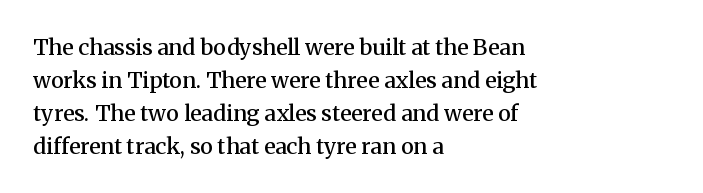
The image shows 22 px text type, upright; set left-aligned, normal line spacing (1.5x), normal letter spacing, not underlined.
